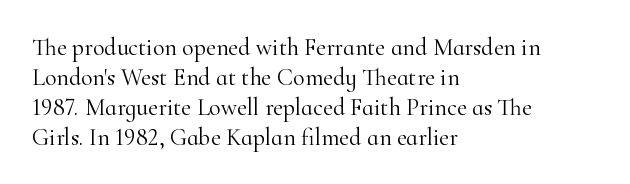
The image shows 24 px text type, upright; set left-aligned, normal line spacing (1.25x), normal letter spacing, not underlined.
